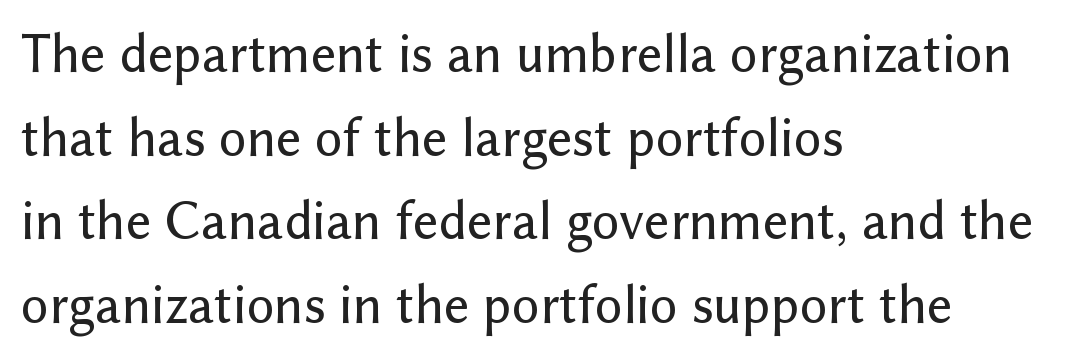
Q: Is the text italic (slanted)? A: No, it is upright.
Q: Is the typeface a serif or a sans-serif typeface? A: Sans-serif.
Q: Is the text underlined? A: No.
Q: How is the paragraph aligned? A: Left-aligned.
Q: Is the spacing between letters normal or unusually wide? A: Normal.
Q: Is the spacing between lines tight, normal or loose? A: Normal.
Q: Width (condensed, normal, or wide)? A: Normal.
Q: Stroke contrast? A: Low.
Q: x-height? A: Medium.
Q: Monospaced? A: No.
